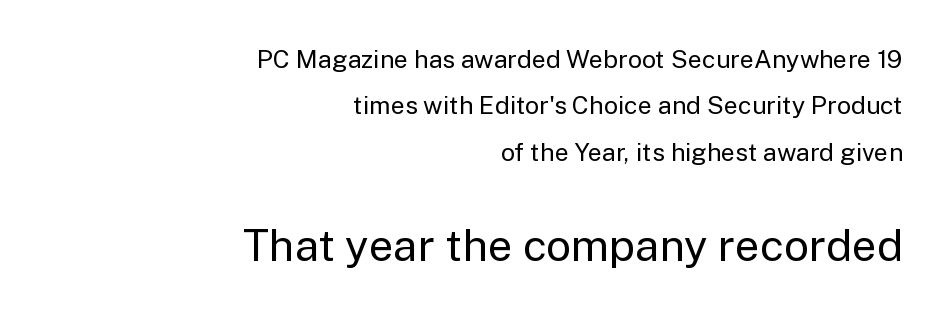
The image shows 44 px regular-weight sans-serif type, upright; set right-aligned, line spacing 1.86x, normal letter spacing, not underlined; the second (bottom) block is 1.76x larger; low stroke contrast and a medium x-height.
